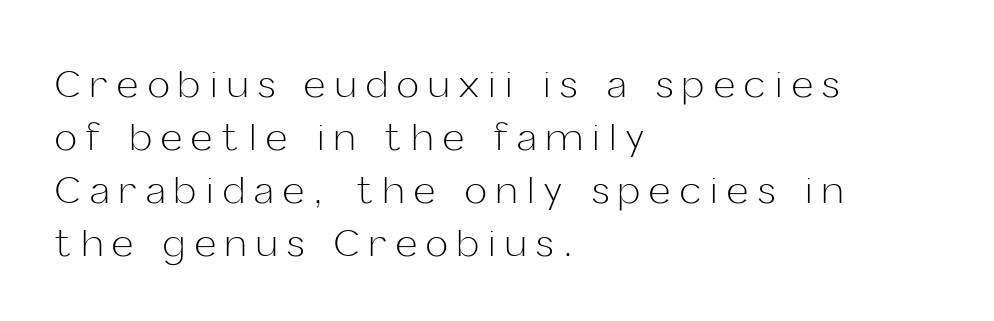
{"serif": "no", "italic": "no", "bold": "no", "weight": "light", "width": "normal", "stroke_contrast": "low", "x_height": "medium", "monospaced": "no", "underline": "no", "align": "left", "line_spacing": "normal", "line_spacing_ratio": 1.43, "letter_spacing": "wide", "letter_spacing_em": 0.26, "glyph_px": 37}
